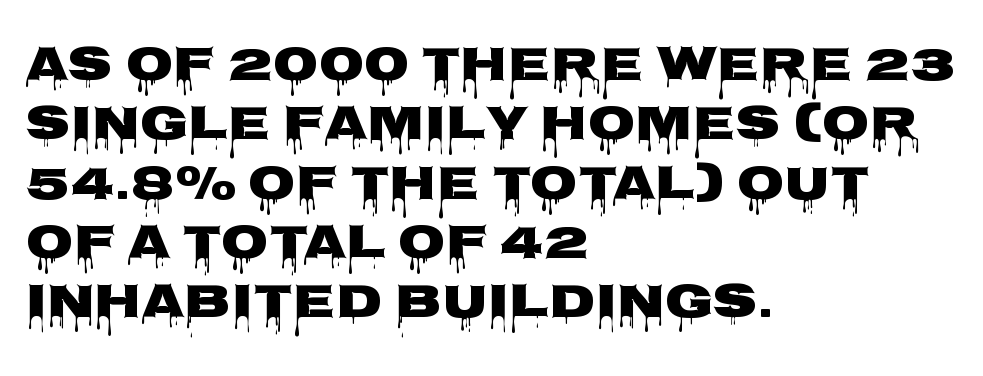
Q: Is the text italic (slanted)? A: No, it is upright.
Q: Is the typeface a serif or a sans-serif typeface? A: Sans-serif.
Q: Is the text underlined? A: No.
Q: How is the paragraph aligned? A: Left-aligned.
Q: Is the spacing between letters normal or unusually wide? A: Normal.
Q: Width (condensed, normal, or wide)? A: Wide.
Q: Stroke contrast? A: Low.
Q: x-height? A: Large.
Q: Monospaced? A: No.
